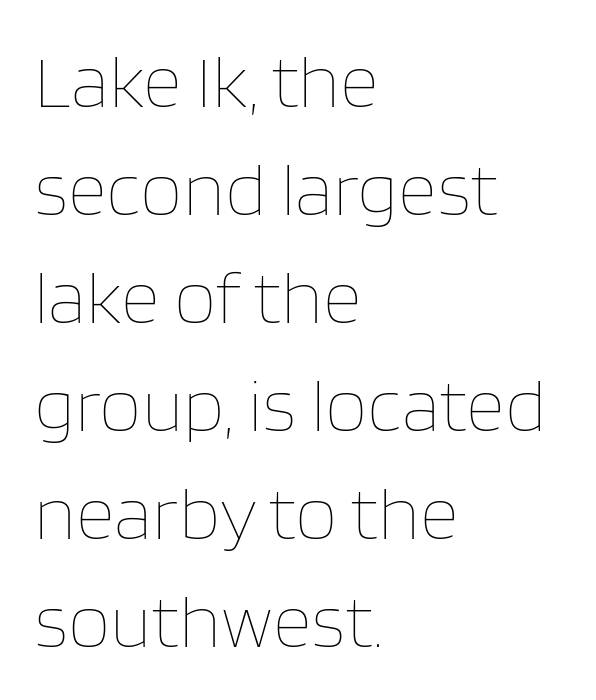
These lines are set flush left with a ragged right edge. Weight: not bold — regular or lighter. Leading: standard. No italicization has been applied; the sample stays upright.
